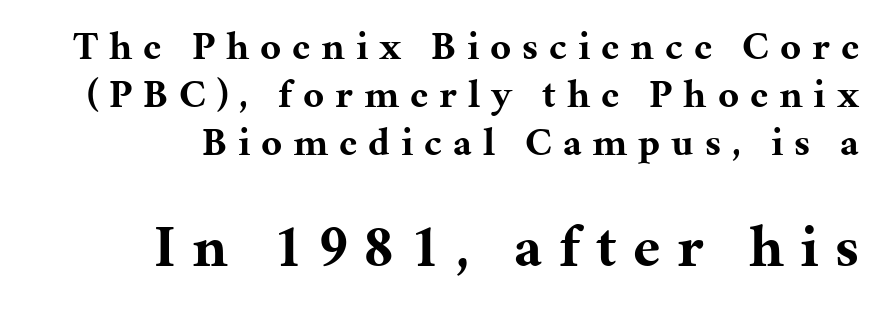
This rendering features lettering with no underline. The composition opens small and finishes big. Students, note that the glyphs here are deliberately spaced far apart. Typographic density is high because the face is bold.
